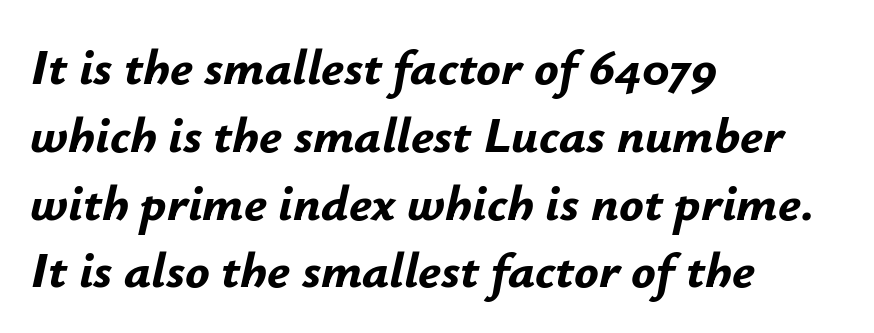
Q: Is the text bold? A: Yes.
Q: Is the text italic (slanted)? A: Yes, it leans right by about 12 degrees.
Q: Is the text underlined? A: No.
Q: How is the paragraph aligned? A: Left-aligned.
Q: Is the spacing between letters normal or unusually wide? A: Normal.
Q: Is the spacing between lines tight, normal or loose? A: Normal.
Q: Width (condensed, normal, or wide)? A: Normal.
Q: Stroke contrast? A: Low.
Q: x-height? A: Small.
Q: Monospaced? A: No.
